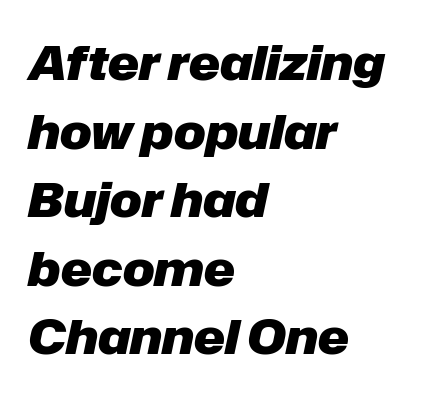
{"italic": "yes", "lean": "right", "slant_degrees": 12, "bold": "yes", "weight": "heavy", "width": "normal", "stroke_contrast": "low", "x_height": "medium", "monospaced": "no", "underline": "no", "align": "left", "line_spacing": "normal", "line_spacing_ratio": 1.46, "letter_spacing": "normal", "letter_spacing_em": 0.0, "glyph_px": 47}
